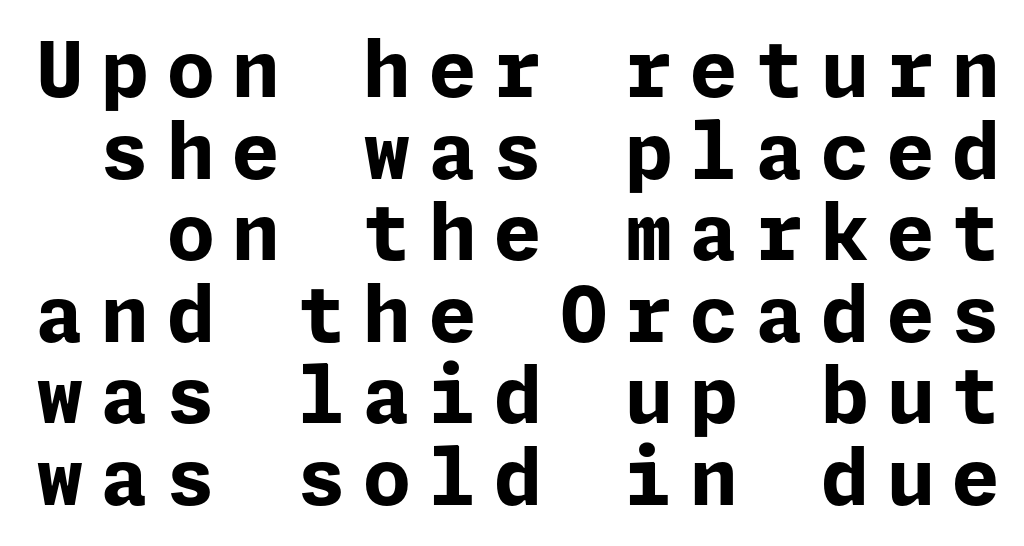
The image shows 77 px bold sans-serif type, upright; set tight line spacing (1.06x), unusually wide letter spacing (+0.23 em), not underlined; low stroke contrast and a medium x-height.
